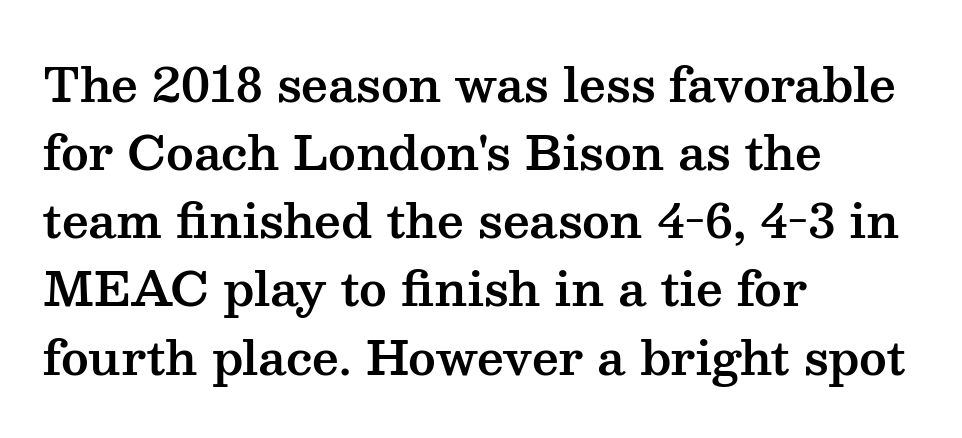
The glyphs in this specimen are seriffed. Posture: straight, roman, zero tilt. In CSS terms this would be text-align: left. What stands out about the letter spacing? Nothing — it is the standard amount. The specimen omits any rule beneath the text block's lines.
